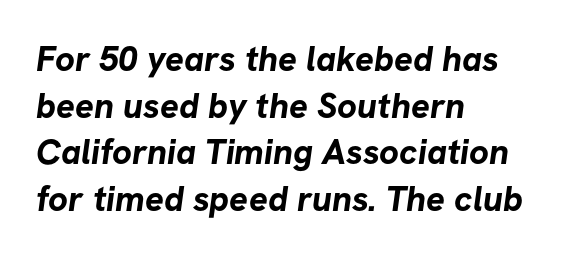
Q: Is the text bold? A: Yes.
Q: Is the typeface a serif or a sans-serif typeface? A: Sans-serif.
Q: Is the text underlined? A: No.
Q: How is the paragraph aligned? A: Left-aligned.
Q: Is the spacing between letters normal or unusually wide? A: Normal.
Q: Is the spacing between lines tight, normal or loose? A: Normal.
Q: Width (condensed, normal, or wide)? A: Normal.
Q: Stroke contrast? A: Low.
Q: x-height? A: Medium.
Q: Monospaced? A: No.
